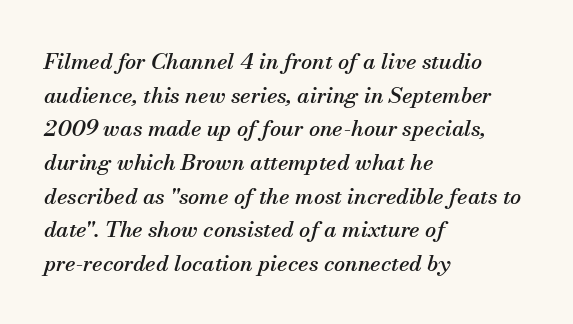
{"italic": "yes", "lean": "right", "slant_degrees": 13, "underline": "no", "align": "left", "line_spacing": "normal", "line_spacing_ratio": 1.53, "letter_spacing": "normal", "letter_spacing_em": 0.0, "glyph_px": 22}
